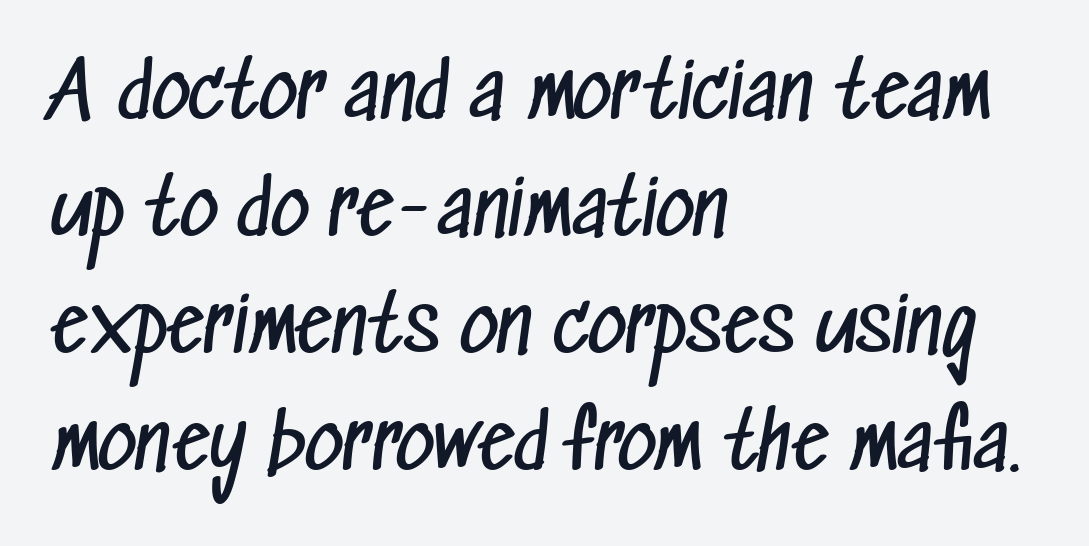
{"serif": "no", "bold": "no", "weight": "regular", "width": "condensed", "stroke_contrast": "low", "x_height": "medium", "monospaced": "no", "underline": "no", "align": "left", "line_spacing": "normal", "line_spacing_ratio": 1.56, "letter_spacing": "normal", "letter_spacing_em": 0.0, "glyph_px": 75}
